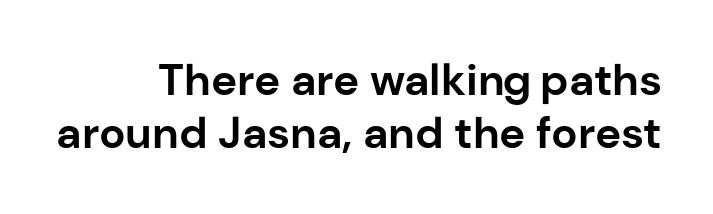
{"serif": "no", "italic": "no", "bold": "yes", "weight": "bold", "width": "normal", "stroke_contrast": "low", "x_height": "medium", "monospaced": "no", "underline": "no", "align": "right", "line_spacing_ratio": 1.21, "letter_spacing": "normal", "letter_spacing_em": 0.0, "glyph_px": 44}
